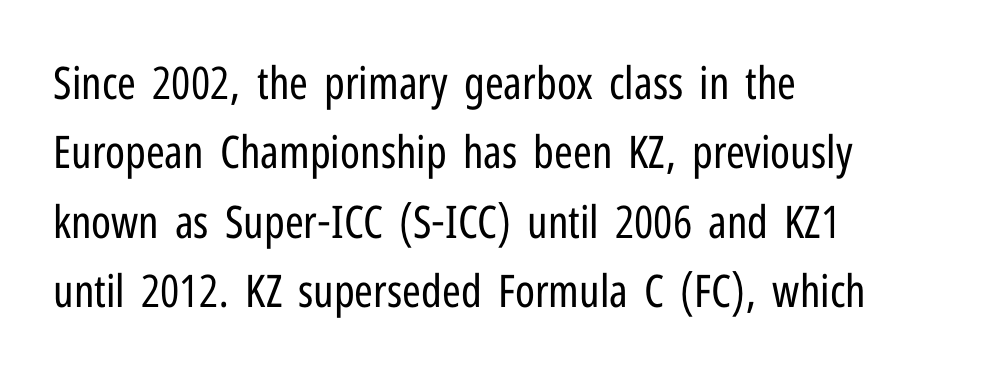
Q: Is the text bold? A: No.
Q: Is the text italic (slanted)? A: No, it is upright.
Q: Is the typeface a serif or a sans-serif typeface? A: Sans-serif.
Q: Is the text underlined? A: No.
Q: How is the paragraph aligned? A: Left-aligned.
Q: Is the spacing between letters normal or unusually wide? A: Normal.
Q: Is the spacing between lines tight, normal or loose? A: Normal.
Q: Width (condensed, normal, or wide)? A: Condensed.
Q: Stroke contrast? A: Low.
Q: x-height? A: Medium.
Q: Monospaced? A: No.
